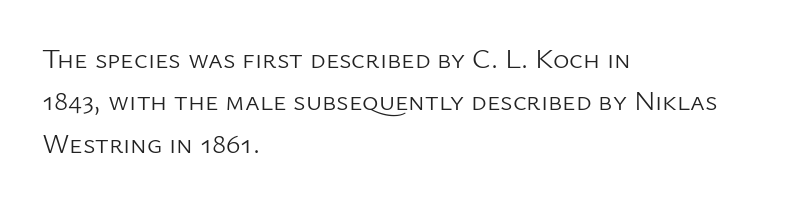
{"serif": "no", "italic": "no", "bold": "no", "weight": "light", "width": "normal", "stroke_contrast": "low", "x_height": "medium", "monospaced": "no", "underline": "no", "align": "left", "line_spacing": "normal", "line_spacing_ratio": 1.51, "letter_spacing": "normal", "letter_spacing_em": 0.0, "glyph_px": 28}
